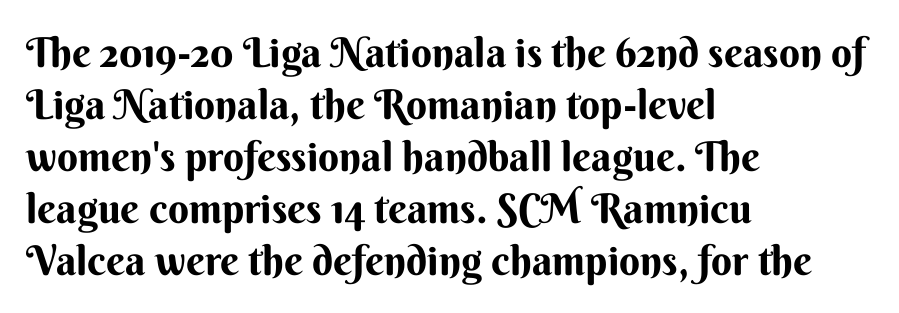
{"serif": "no", "italic": "no", "bold": "yes", "weight": "bold", "width": "normal", "stroke_contrast": "medium", "x_height": "small", "monospaced": "no", "underline": "no", "align": "left", "line_spacing": "normal", "line_spacing_ratio": 1.27, "letter_spacing": "normal", "letter_spacing_em": 0.0, "glyph_px": 41}
